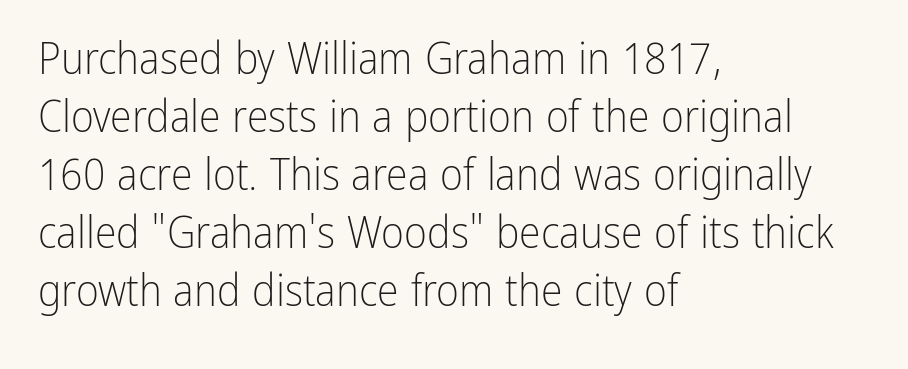
Line spacing here is normal. It's the straight-up-and-down kind of type. The strokes are not fattened; the text isn't bold. Letters rest on an invisible, unmarked baseline. Where is the straight margin? On the left.
